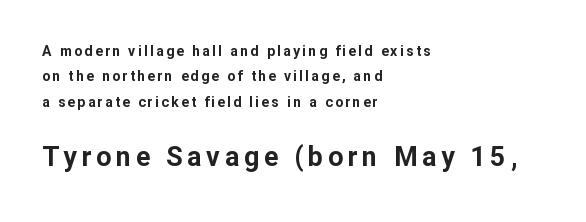
The image shows 27 px bold type, upright; set left-aligned, line spacing 1.82x, not underlined; the second (bottom) block is 1.93x larger.
